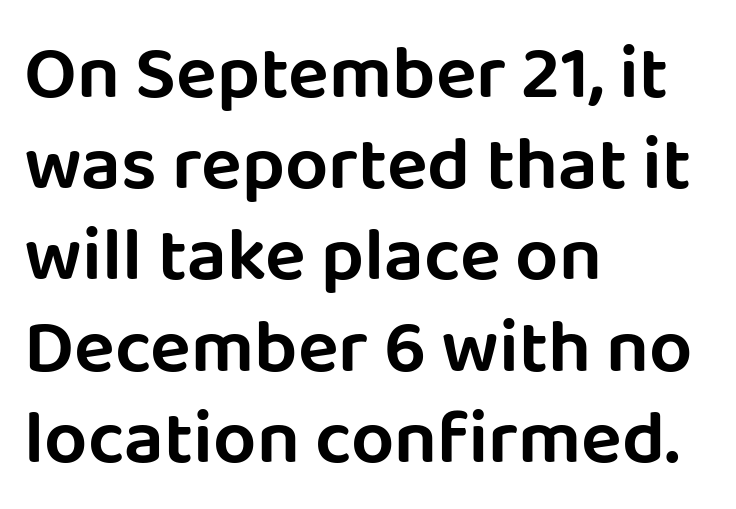
Unmarked baselines from the first word to the last. Every row of glyphs begins at an identical x-position on the left. You could not count columns in this text — the font is proportionally spaced. Compared with typical body copy, the letter spacing here is the same.
